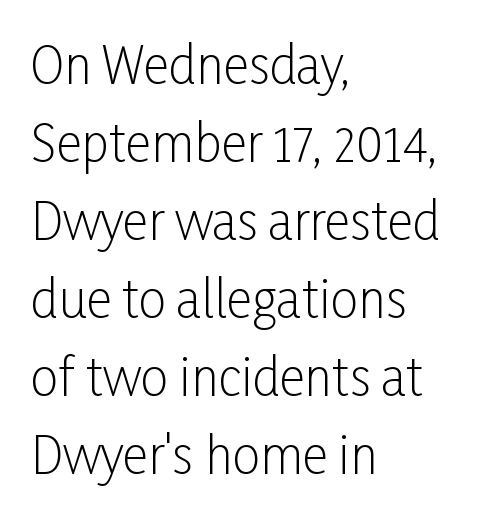
Successive baselines arrive at the customary interval. This sample uses plain, unmodified letter spacing. Classification — sans serif. Style check: upright. Ink coverage per letter is moderate at most.
